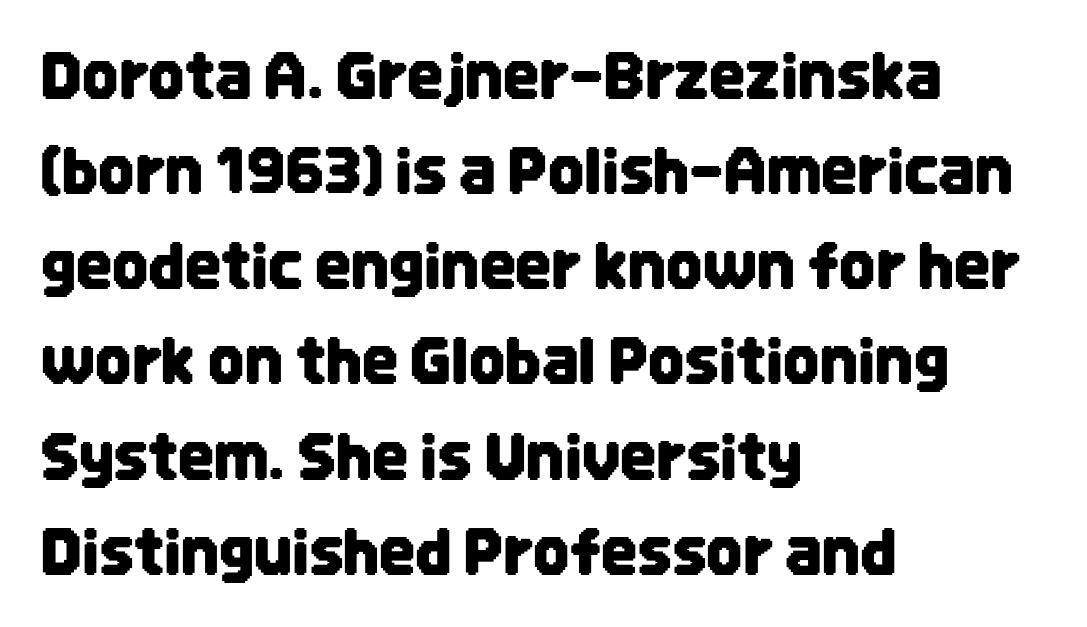
{"serif": "no", "italic": "no", "width": "condensed", "stroke_contrast": "low", "x_height": "large", "monospaced": "no", "underline": "no", "align": "left", "line_spacing": "normal", "line_spacing_ratio": 1.51, "letter_spacing": "normal", "letter_spacing_em": 0.0, "glyph_px": 63}
